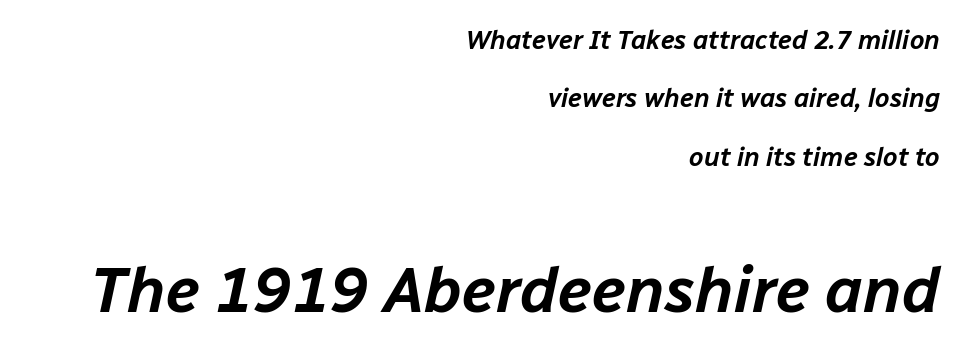
{"italic": "yes", "lean": "right", "slant_degrees": 12, "width": "normal", "stroke_contrast": "low", "x_height": "medium", "monospaced": "no", "underline": "no", "align": "right", "line_spacing": "loose", "line_spacing_ratio": 2.25, "letter_spacing": "normal", "letter_spacing_em": 0.0, "larger_block": "second", "size_ratio": 2.46, "glyph_px": 64}
